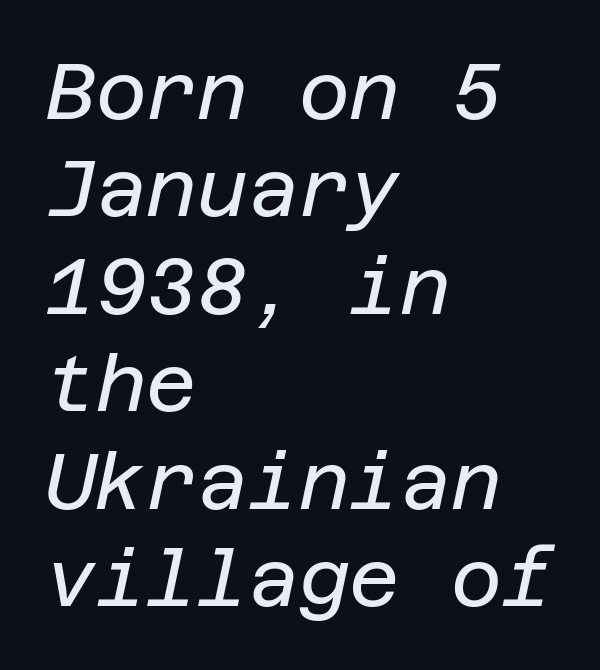
{"italic": "yes", "lean": "right", "slant_degrees": 12, "bold": "no", "weight": "regular", "width": "normal", "stroke_contrast": "low", "x_height": "large", "underline": "no", "align": "left", "line_spacing": "normal", "line_spacing_ratio": 1.25, "letter_spacing": "normal", "letter_spacing_em": 0.0, "glyph_px": 78}
